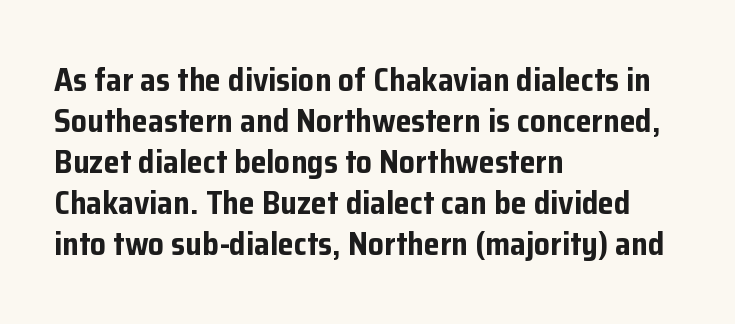
The image shows 32 px bold sans-serif type, upright; set left-aligned, normal line spacing (1.28x), normal letter spacing, not underlined; low stroke contrast and a medium x-height.
